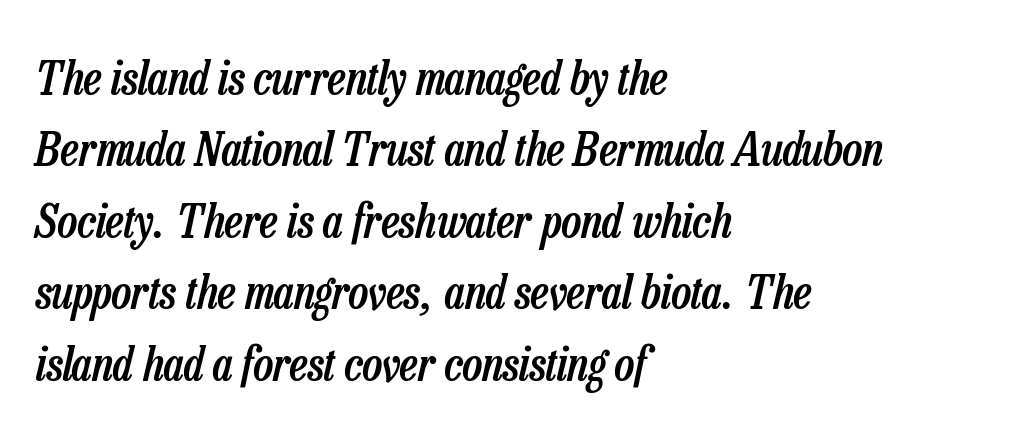
The image shows 47 px semibold, condensed type, italic (leaning right); set left-aligned, normal line spacing (1.52x), normal letter spacing, not underlined; low stroke contrast and a medium x-height.
